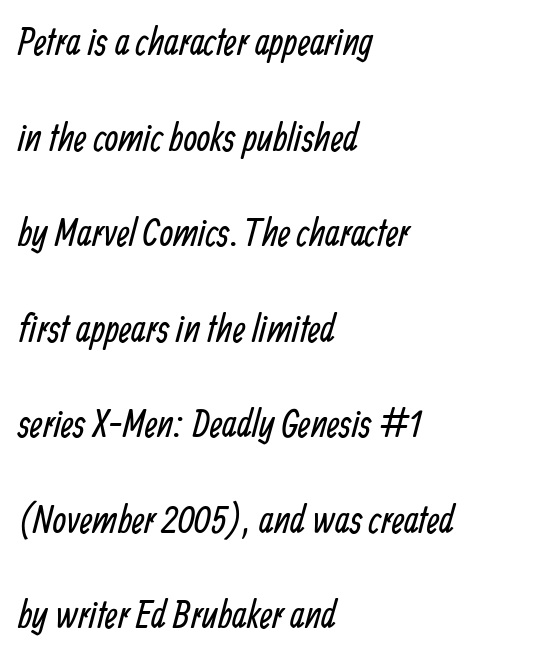
The image shows 39 px regular-weight, condensed sans-serif type; set left-aligned, loose line spacing (2.45x), normal letter spacing, not underlined; low stroke contrast and a medium x-height.
